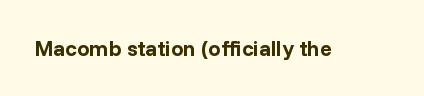
The image shows 22 px bold type, upright; set normal letter spacing, not underlined.
